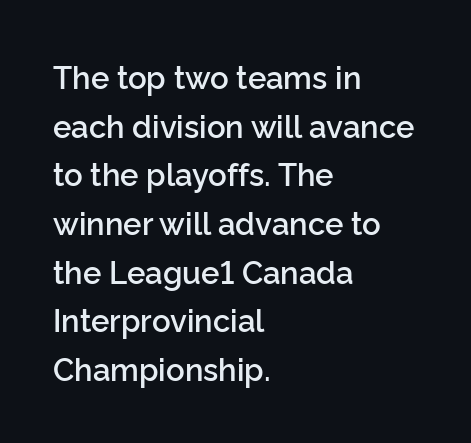
Students, this is semibold: more ink than regular, less than bold. When letters stand straight like this, we call the style roman or upright. The face used here is proportionally spaced, like ordinary book or web type. Nobody touched the tracking dial on this one. Typographically, this falls in the sans-serif category.
